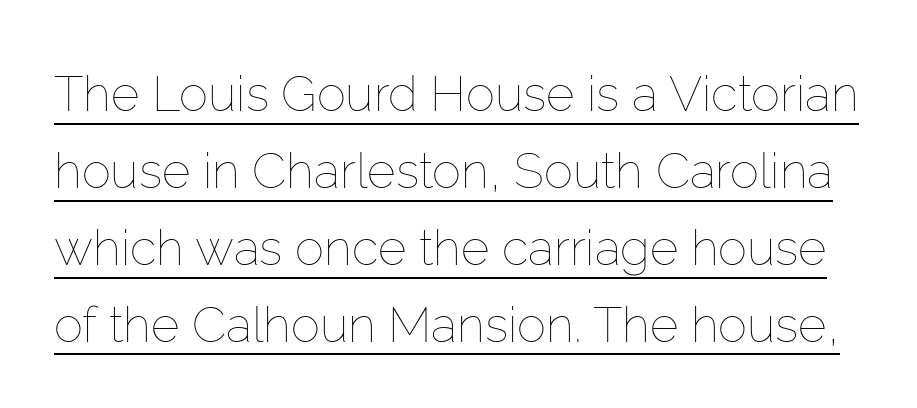
{"italic": "no", "bold": "no", "weight": "thin", "width": "normal", "stroke_contrast": "low", "x_height": "medium", "monospaced": "no", "underline": "yes", "line_spacing": "normal", "line_spacing_ratio": 1.57, "letter_spacing": "normal", "letter_spacing_em": 0.0, "glyph_px": 49}
